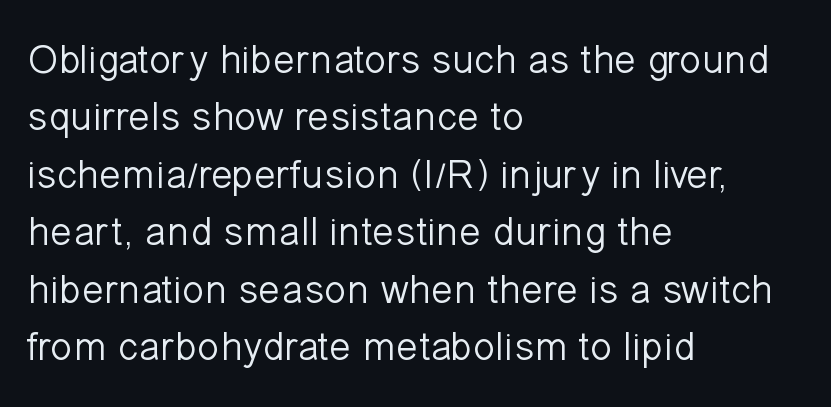
The image shows 41 px light sans-serif type, upright; set left-aligned, normal line spacing (1.4x), normal letter spacing, not underlined; low stroke contrast and a medium x-height.
